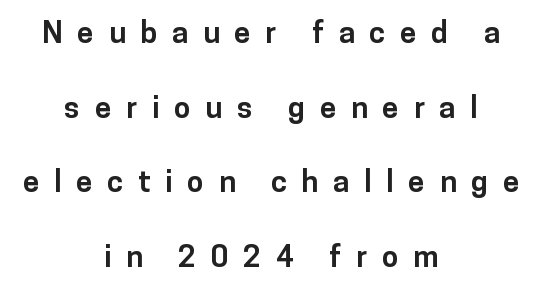
Q: Is the text bold? A: Yes.
Q: Is the text italic (slanted)? A: No, it is upright.
Q: Is the typeface a serif or a sans-serif typeface? A: Sans-serif.
Q: Is the text underlined? A: No.
Q: How is the paragraph aligned? A: Centered.
Q: Is the spacing between letters normal or unusually wide? A: Unusually wide.
Q: Is the spacing between lines tight, normal or loose? A: Loose.
Q: Width (condensed, normal, or wide)? A: Normal.
Q: Stroke contrast? A: Low.
Q: x-height? A: Medium.
Q: Monospaced? A: No.
